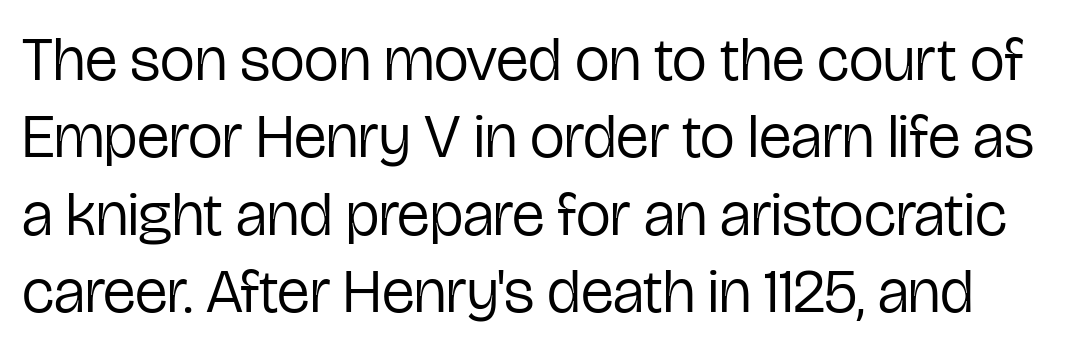
You can tell it's not italic because the verticals are truly vertical. The line texture is even and compact thanks to regular tracking. Note the varied advance widths — an 'i' is clearly narrower than an 'm'. Descenders are the only things crossing below the line. What's the leading like? Ordinary, nothing unusual.
